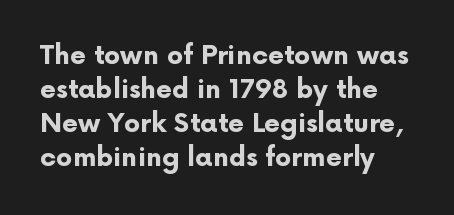
Q: Is the text bold? A: Yes.
Q: Is the text italic (slanted)? A: No, it is upright.
Q: Is the text underlined? A: No.
Q: How is the paragraph aligned? A: Left-aligned.
Q: Is the spacing between letters normal or unusually wide? A: Normal.
Q: Is the spacing between lines tight, normal or loose? A: Normal.
